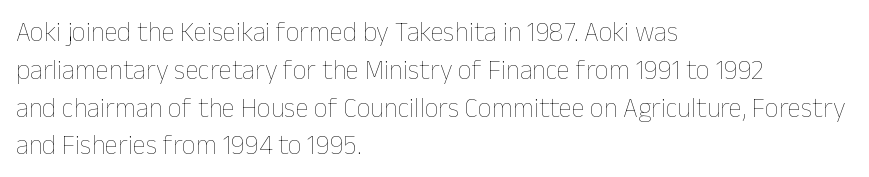
Q: Is the text bold? A: No.
Q: Is the text italic (slanted)? A: No, it is upright.
Q: Is the text underlined? A: No.
Q: How is the paragraph aligned? A: Left-aligned.
Q: Is the spacing between letters normal or unusually wide? A: Normal.
Q: Is the spacing between lines tight, normal or loose? A: Normal.
